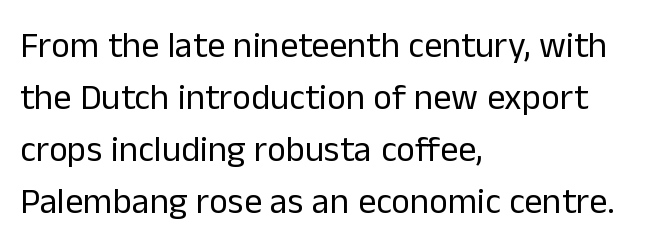
The image shows 36 px regular-weight sans-serif type, upright; set left-aligned, normal line spacing (1.44x), normal letter spacing, not underlined; low stroke contrast and a medium x-height.
